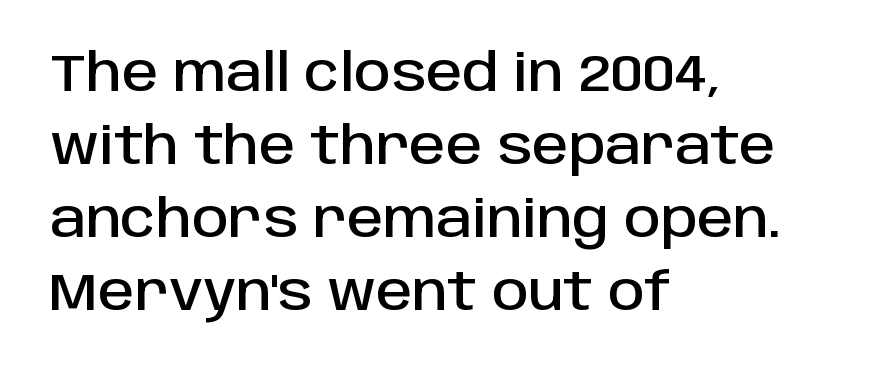
The image shows 51 px sans-serif type, upright; set left-aligned, normal line spacing (1.43x), normal letter spacing, not underlined; low stroke contrast and a large x-height.
